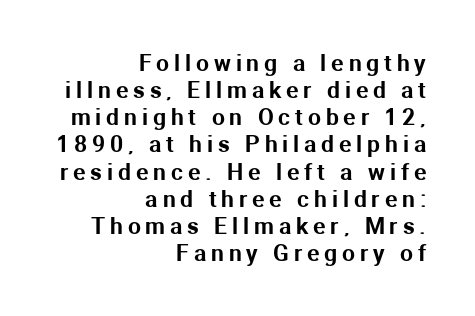
The image shows 23 px text type, upright; set right-aligned, line spacing 1.18x, unusually wide letter spacing (+0.21 em), not underlined.
